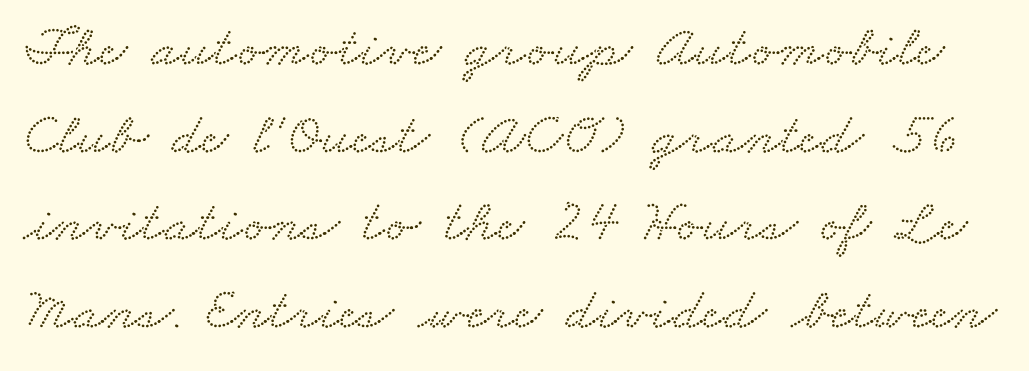
Q: Is the text underlined? A: No.
Q: Is the spacing between letters normal or unusually wide? A: Normal.
Q: Is the spacing between lines tight, normal or loose? A: Normal.
Q: Width (condensed, normal, or wide)? A: Wide.
Q: Stroke contrast? A: Low.
Q: x-height? A: Small.
Q: Monospaced? A: No.
